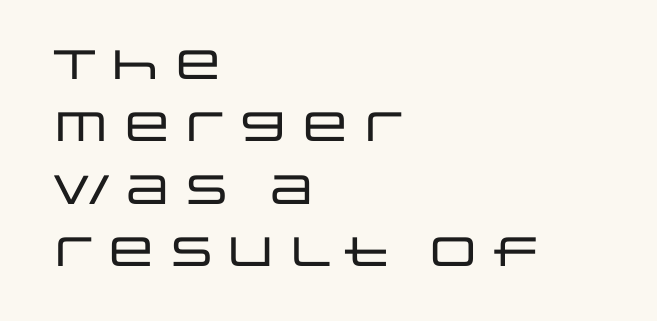
Q: Is the text italic (slanted)? A: No, it is upright.
Q: Is the typeface a serif or a sans-serif typeface? A: Sans-serif.
Q: Is the text underlined? A: No.
Q: How is the paragraph aligned? A: Left-aligned.
Q: Is the spacing between letters normal or unusually wide? A: Normal.
Q: Is the spacing between lines tight, normal or loose? A: Normal.
Q: Width (condensed, normal, or wide)? A: Wide.
Q: Stroke contrast? A: Low.
Q: x-height? A: Large.
Q: Monospaced? A: No.
